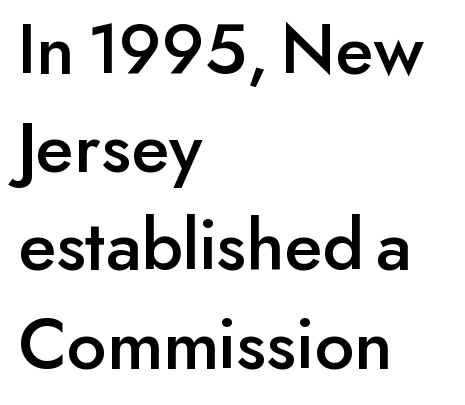
Q: Is the text italic (slanted)? A: No, it is upright.
Q: Is the typeface a serif or a sans-serif typeface? A: Sans-serif.
Q: Is the text underlined? A: No.
Q: How is the paragraph aligned? A: Left-aligned.
Q: Is the spacing between letters normal or unusually wide? A: Normal.
Q: Is the spacing between lines tight, normal or loose? A: Normal.
Q: Width (condensed, normal, or wide)? A: Normal.
Q: Stroke contrast? A: Low.
Q: x-height? A: Small.
Q: Monospaced? A: No.
